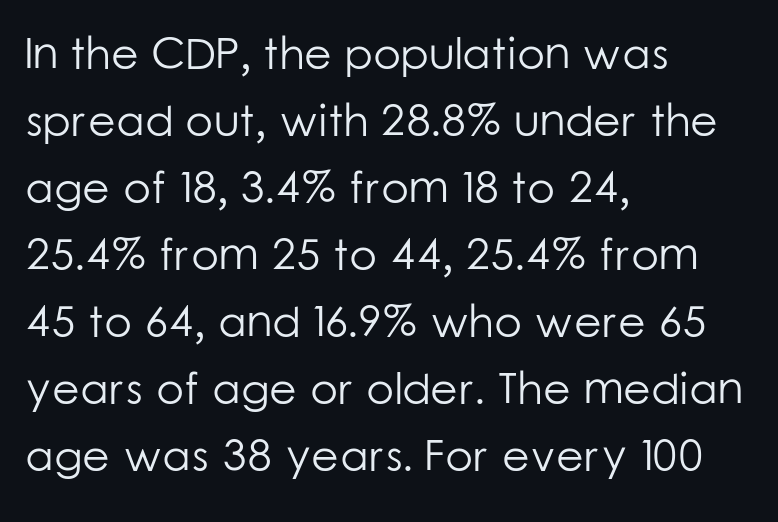
Counters stay open thanks to moderate or lighter strokes. The lines are quadded left. Each letter keeps its own natural width here, so spacing adapts to shape. No extra tracking has been applied to these lines. Has an underline been added? It has not.
